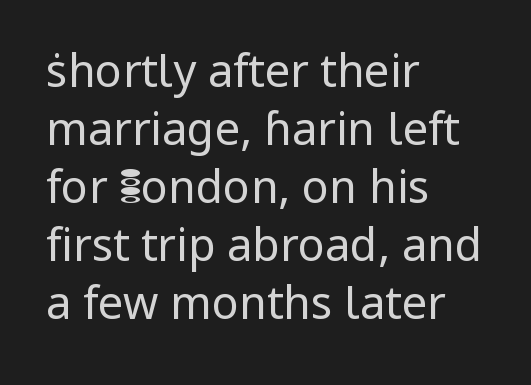
The image shows 45 px regular-weight sans-serif type, upright; set left-aligned, normal line spacing (1.29x), normal letter spacing, not underlined; low stroke contrast and a medium x-height.
